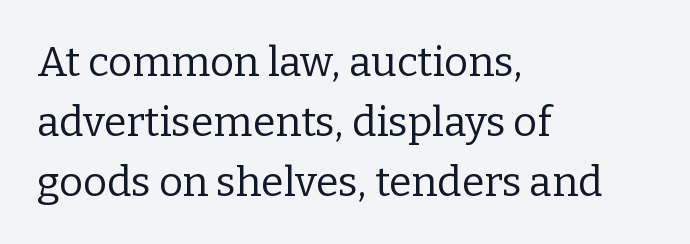
{"serif": "yes", "italic": "no", "bold": "no", "weight": "regular", "width": "normal", "stroke_contrast": "low", "x_height": "medium", "monospaced": "no", "underline": "no", "align": "left", "line_spacing": "normal", "line_spacing_ratio": 1.46, "letter_spacing": "normal", "letter_spacing_em": 0.0, "glyph_px": 41}
